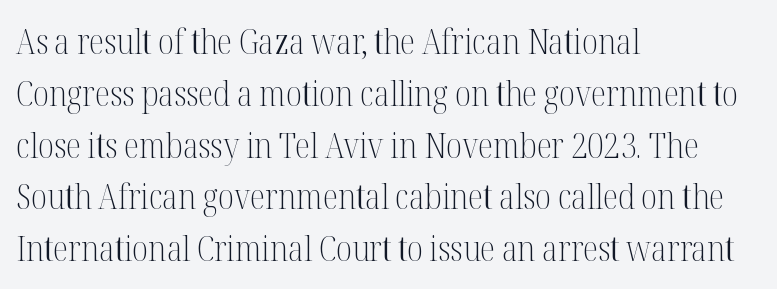
The image shows 35 px light, condensed serif type, upright; set left-aligned, normal line spacing (1.48x), normal letter spacing, not underlined; medium stroke contrast and a medium x-height.
